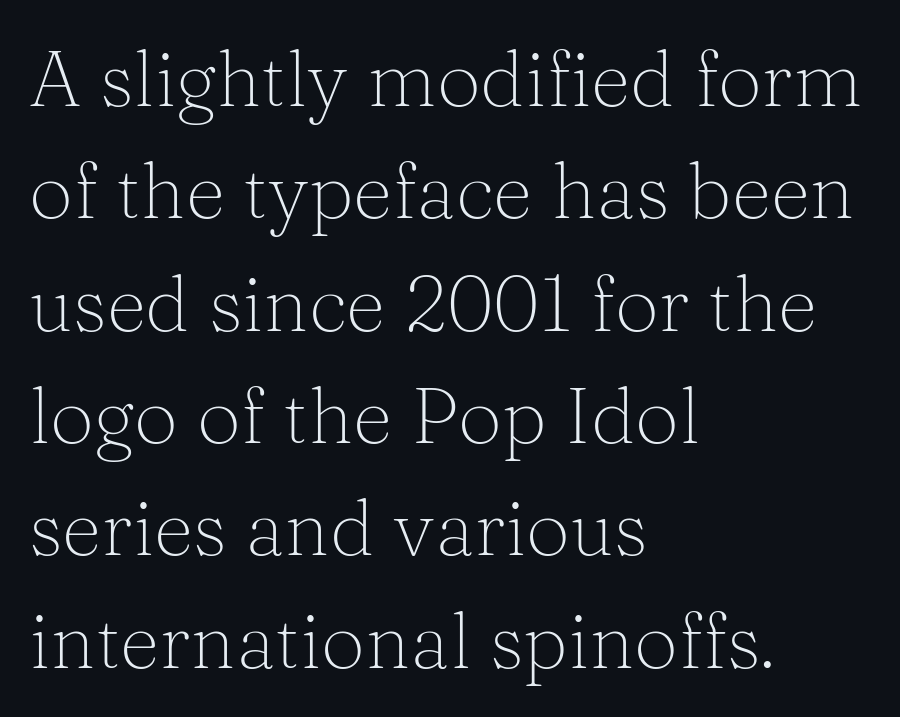
Q: Is the text bold? A: No.
Q: Is the text italic (slanted)? A: No, it is upright.
Q: Is the typeface a serif or a sans-serif typeface? A: Serif.
Q: Is the text underlined? A: No.
Q: How is the paragraph aligned? A: Left-aligned.
Q: Is the spacing between letters normal or unusually wide? A: Normal.
Q: Is the spacing between lines tight, normal or loose? A: Normal.
Q: Width (condensed, normal, or wide)? A: Normal.
Q: Stroke contrast? A: Medium.
Q: x-height? A: Medium.
Q: Monospaced? A: No.
